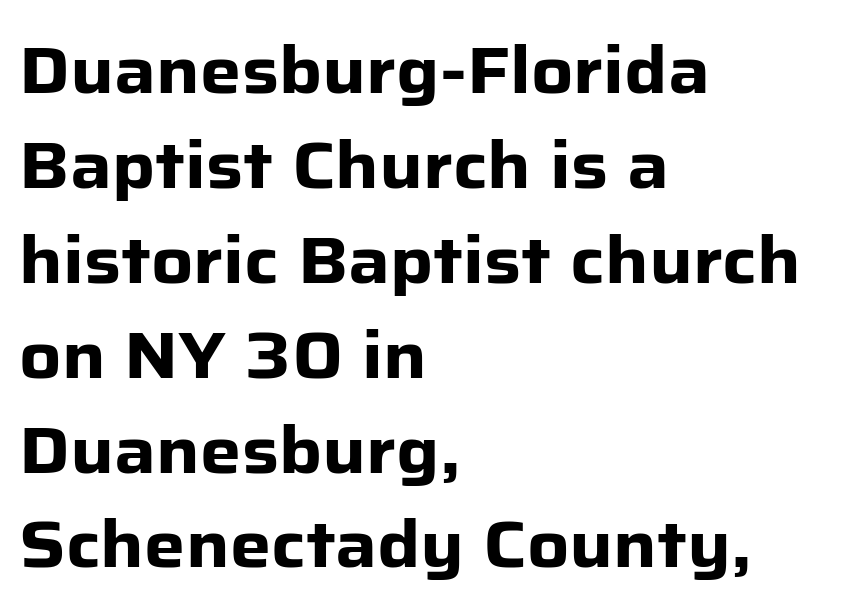
Q: Is the text bold? A: Yes.
Q: Is the text italic (slanted)? A: No, it is upright.
Q: Is the typeface a serif or a sans-serif typeface? A: Sans-serif.
Q: Is the text underlined? A: No.
Q: How is the paragraph aligned? A: Left-aligned.
Q: Is the spacing between letters normal or unusually wide? A: Normal.
Q: Is the spacing between lines tight, normal or loose? A: Normal.
Q: Width (condensed, normal, or wide)? A: Normal.
Q: Stroke contrast? A: Low.
Q: x-height? A: Medium.
Q: Monospaced? A: No.
